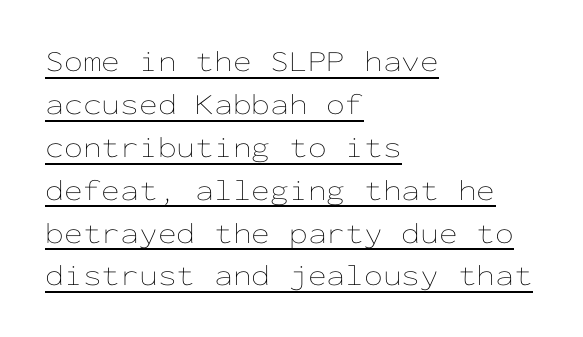
The letterforms sit shoulder to shoulder at normal distance. Teacher's note: observe the even left margin — that is flush-left alignment. Interline gaps are of average width in this sample. The letters stand straight up with perfectly vertical stems. Caption: lettering with a line underneath. Is the stroke heavy? The answer is a plain regular-or-lighter.
